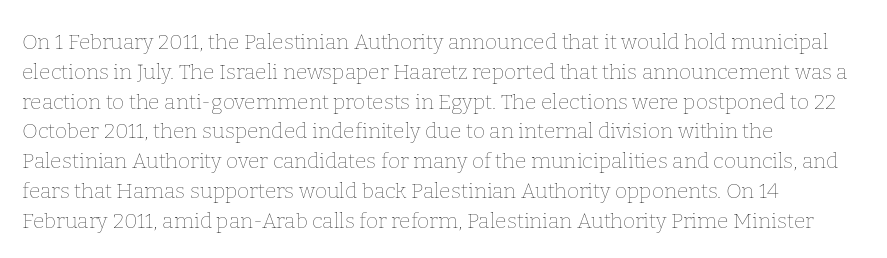
{"italic": "no", "bold": "no", "underline": "no", "align": "left", "line_spacing": "normal", "line_spacing_ratio": 1.42, "letter_spacing": "normal", "letter_spacing_em": 0.0, "glyph_px": 21}
